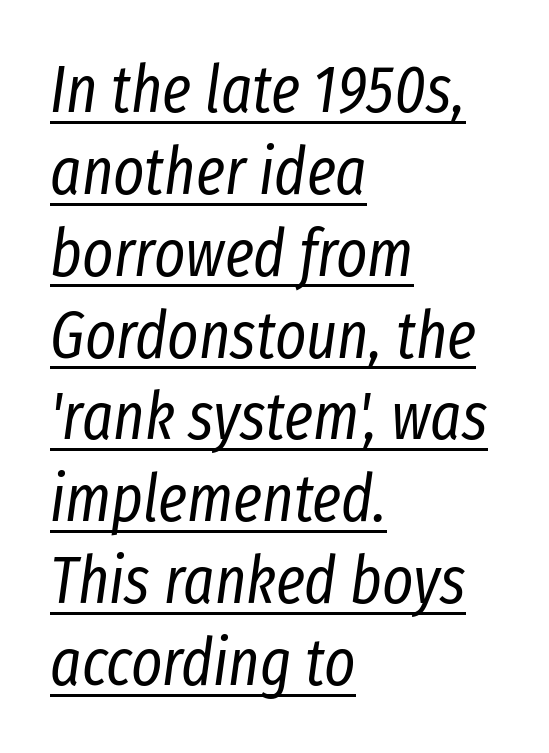
Q: Is the text bold? A: No.
Q: Is the text italic (slanted)? A: Yes, it leans right by about 8 degrees.
Q: Is the text underlined? A: Yes.
Q: How is the paragraph aligned? A: Left-aligned.
Q: Is the spacing between letters normal or unusually wide? A: Normal.
Q: Width (condensed, normal, or wide)? A: Condensed.
Q: Stroke contrast? A: Low.
Q: x-height? A: Medium.
Q: Monospaced? A: No.
